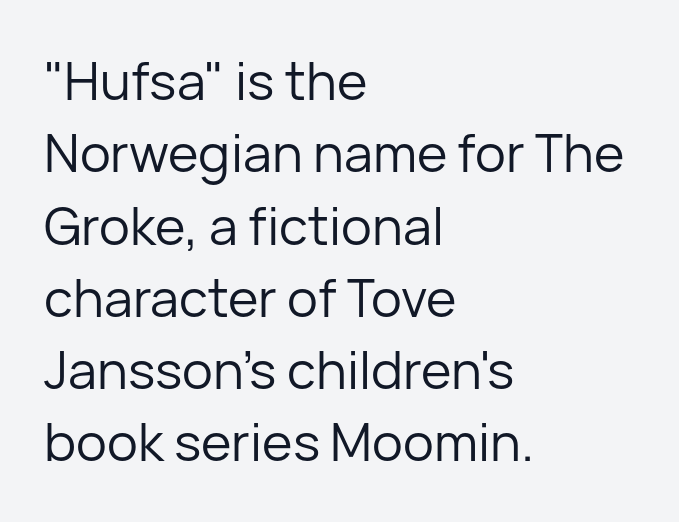
{"serif": "no", "italic": "no", "bold": "no", "weight": "regular", "width": "normal", "stroke_contrast": "low", "x_height": "medium", "monospaced": "no", "underline": "no", "align": "left", "line_spacing": "normal", "line_spacing_ratio": 1.39, "letter_spacing": "normal", "letter_spacing_em": 0.0, "glyph_px": 52}
